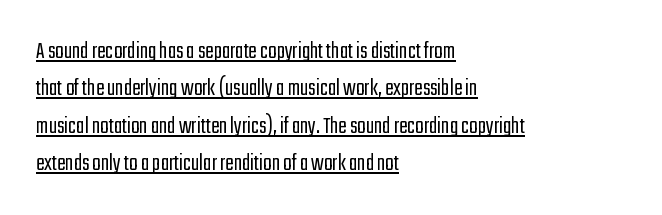
Q: Is the text bold? A: No.
Q: Is the text italic (slanted)? A: No, it is upright.
Q: Is the text underlined? A: Yes.
Q: How is the paragraph aligned? A: Left-aligned.
Q: Is the spacing between letters normal or unusually wide? A: Normal.
Q: Is the spacing between lines tight, normal or loose? A: Normal.
